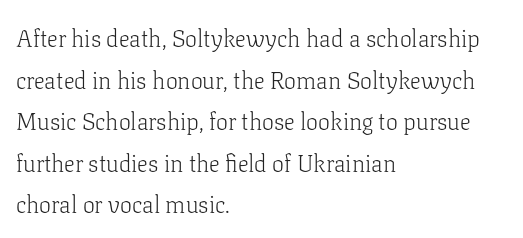
The words here are not underlined. Does extra space separate the letters? No, they use regular spacing. A roman cut, with each character standing at attention. Left-aligned paragraph, ragged on the right. Summary of weight: not heavy and not bold.
